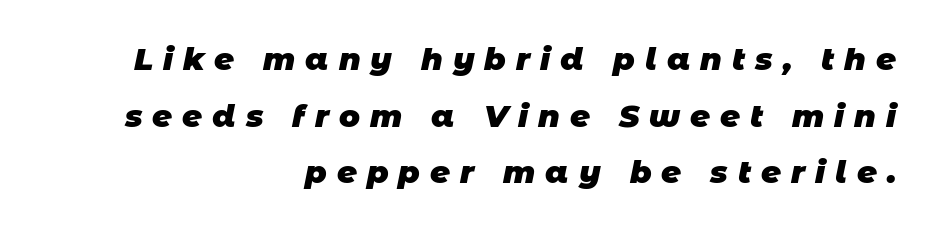
The image shows 31 px heavy sans-serif type; set right-aligned, line spacing 1.83x, unusually wide letter spacing (+0.32 em), not underlined; low stroke contrast and a large x-height.
